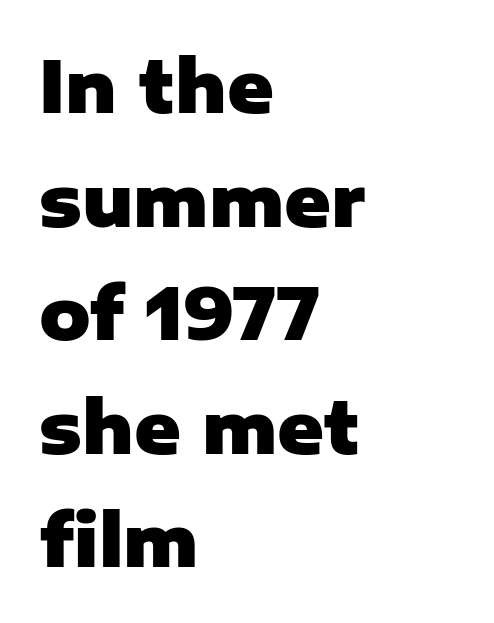
The image shows 71 px heavy sans-serif type, upright; set left-aligned, normal line spacing (1.6x), normal letter spacing, not underlined; low stroke contrast and a medium x-height.
